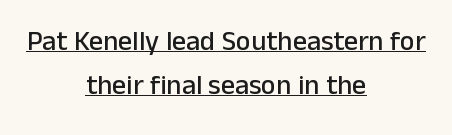
Each word holds together tightly as a unit, with standard inter-letter gaps. The passage shown is underscored from start to finish. Each new line begins a customary step beneath the previous one. Each letter's strokes conclude bluntly, with no projecting serifs.
